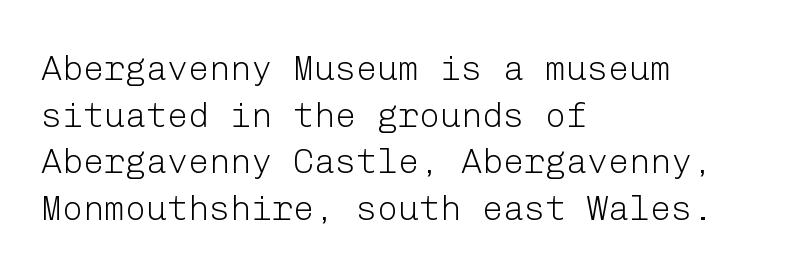
A clean baseline with only descenders dipping below it. The letters stand upright; this is a roman face. Ink coverage per letter is moderate at most. Rows of type keep a routine distance in the vertical direction. How are the letters spaced? Ordinarily, with no added tracking. Caption: multi-line text, flush left, ragged right.
